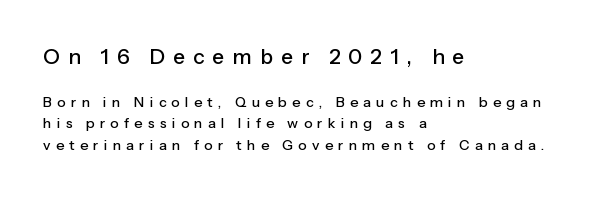
The image shows 21 px text type, upright; set left-aligned, normal line spacing (1.56x), unusually wide letter spacing (+0.38 em), not underlined; the first (top) block is 1.5x larger.
